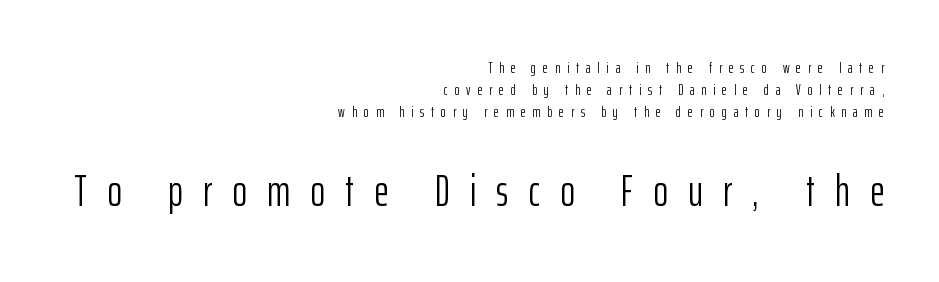
The image shows 44 px light, condensed sans-serif type, upright; set right-aligned, normal line spacing (1.47x), unusually wide letter spacing (+0.46 em), not underlined; the second (bottom) block is 2.93x larger; low stroke contrast and a medium x-height.
